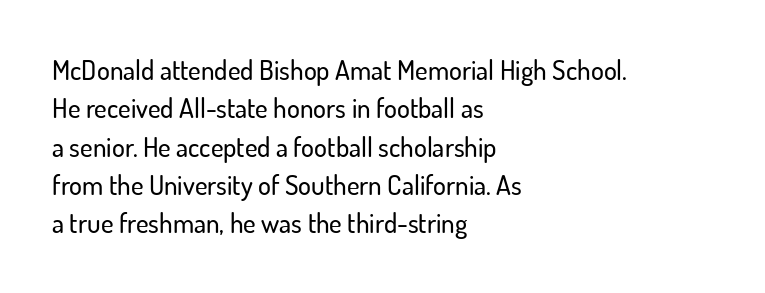
{"italic": "no", "underline": "no", "align": "left", "line_spacing": "normal", "line_spacing_ratio": 1.42, "letter_spacing": "normal", "letter_spacing_em": 0.0, "glyph_px": 27}
